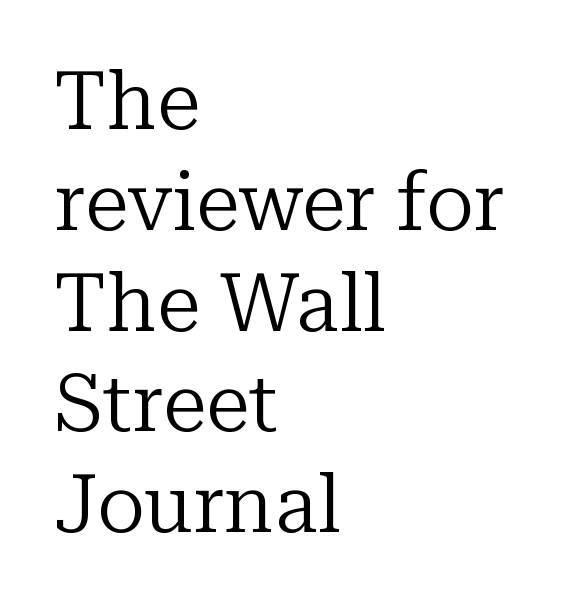
Classification — serif. The zone under the glyphs is completely vacant. Here the designer chose a conventional face with non-uniform glyph widths. The tracking reads as untouched default to a designer's eye.
